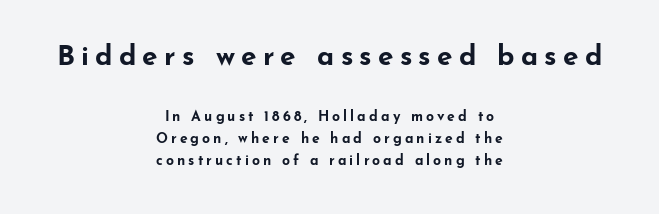
{"serif": "no", "italic": "no", "bold": "yes", "weight": "bold", "width": "wide", "stroke_contrast": "low", "x_height": "small", "monospaced": "no", "underline": "no", "align": "center", "line_spacing": "normal", "line_spacing_ratio": 1.57, "letter_spacing": "wide", "letter_spacing_em": 0.22, "larger_block": "first", "size_ratio": 2.0, "glyph_px": 28}
